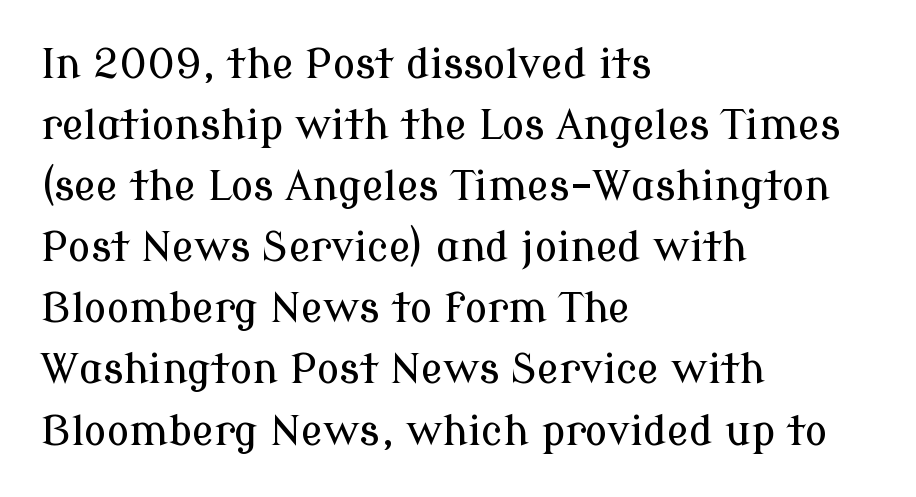
Q: Is the text italic (slanted)? A: No, it is upright.
Q: Is the typeface a serif or a sans-serif typeface? A: Serif.
Q: Is the text underlined? A: No.
Q: How is the paragraph aligned? A: Left-aligned.
Q: Is the spacing between letters normal or unusually wide? A: Normal.
Q: Is the spacing between lines tight, normal or loose? A: Normal.
Q: Width (condensed, normal, or wide)? A: Normal.
Q: Stroke contrast? A: Low.
Q: x-height? A: Medium.
Q: Monospaced? A: No.
